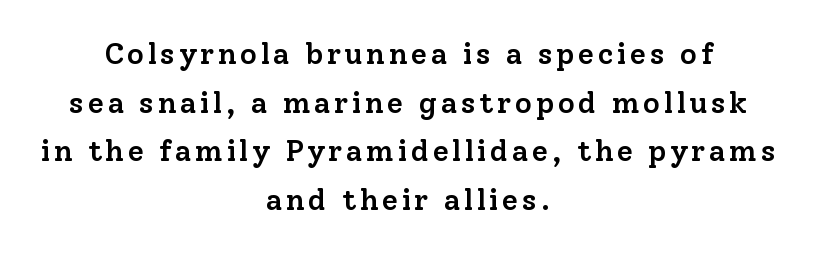
The image shows 30 px semibold serif type, upright; set centered, normal line spacing (1.62x), not underlined; low stroke contrast and a medium x-height.
